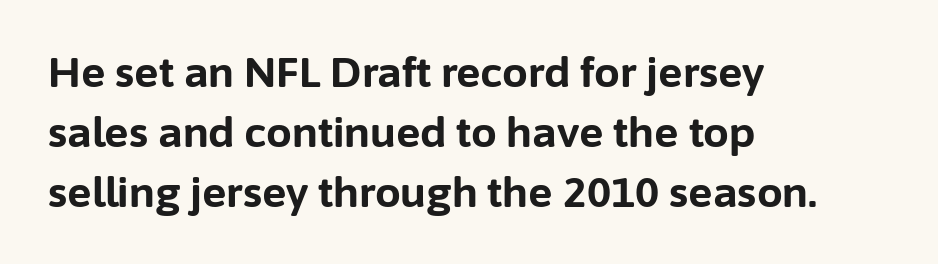
Q: Is the text bold? A: Yes.
Q: Is the text italic (slanted)? A: No, it is upright.
Q: Is the typeface a serif or a sans-serif typeface? A: Sans-serif.
Q: Is the text underlined? A: No.
Q: How is the paragraph aligned? A: Left-aligned.
Q: Is the spacing between letters normal or unusually wide? A: Normal.
Q: Is the spacing between lines tight, normal or loose? A: Normal.
Q: Width (condensed, normal, or wide)? A: Normal.
Q: Stroke contrast? A: Low.
Q: x-height? A: Medium.
Q: Monospaced? A: No.
